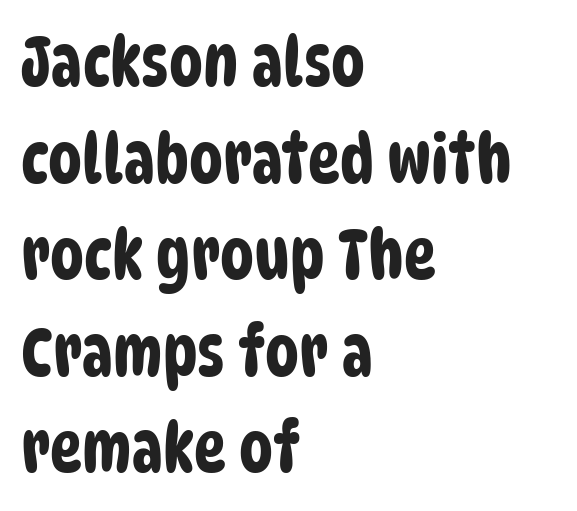
The image shows 68 px condensed sans-serif type; set left-aligned, normal line spacing (1.42x), normal letter spacing, not underlined; low stroke contrast and a large x-height.
